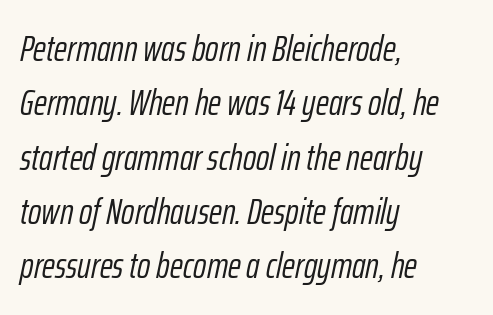
Quick note: underline off. Look at the tracking — it's just the regular setting, nothing added. The rendering uses natural spacing where letterforms have individual widths. Is the type slanted? Yes — the strokes lean at a clear angle. Is the block centered? No — it sits flush against the left margin. Vertical stems look standard width or narrower in stroke.
